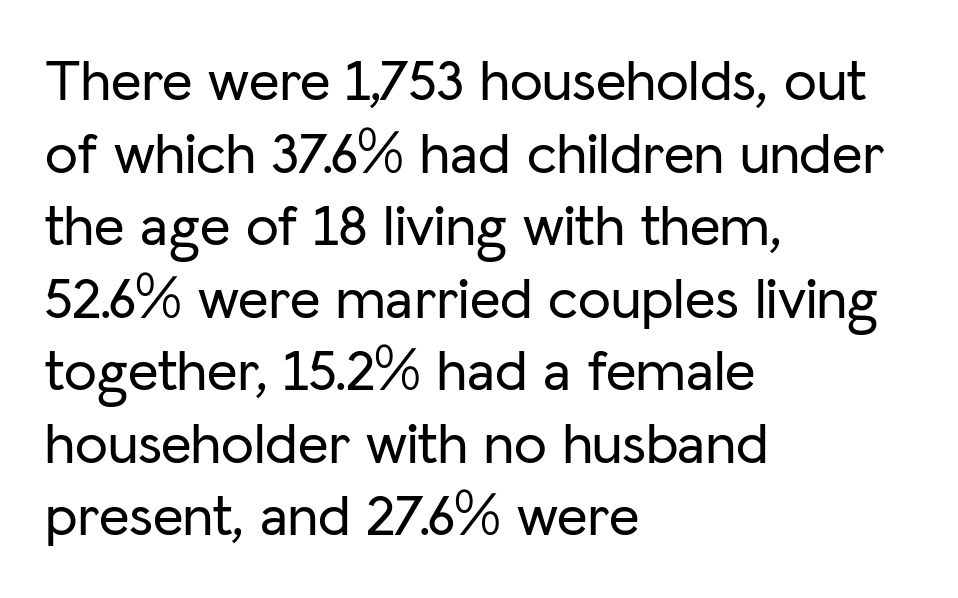
{"serif": "no", "italic": "no", "width": "normal", "stroke_contrast": "low", "x_height": "medium", "monospaced": "no", "underline": "no", "align": "left", "line_spacing_ratio": 1.23, "letter_spacing": "normal", "letter_spacing_em": 0.0, "glyph_px": 59}
